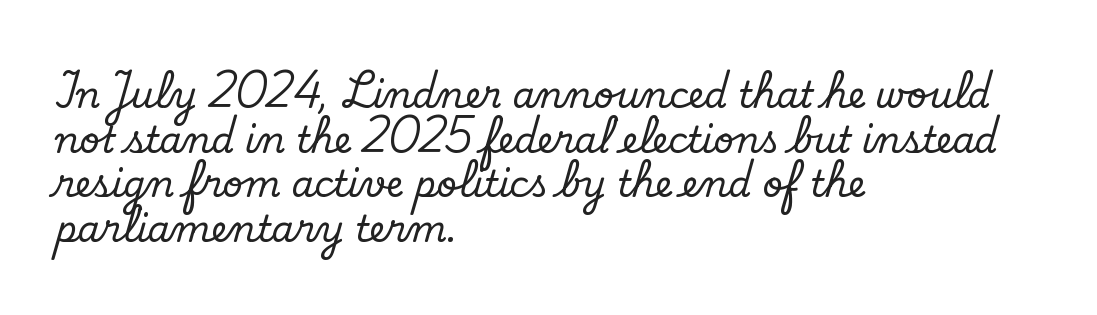
{"serif": "yes", "width": "normal", "stroke_contrast": "low", "x_height": "small", "monospaced": "no", "underline": "no", "align": "left", "line_spacing_ratio": 1.24, "letter_spacing": "normal", "letter_spacing_em": 0.0, "glyph_px": 36}
